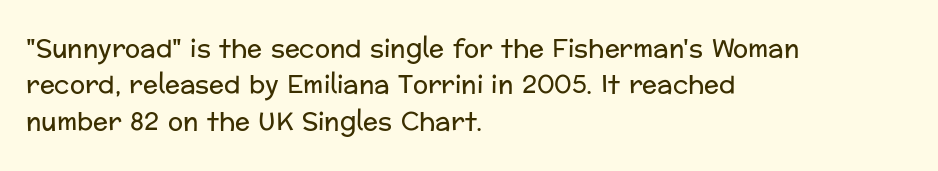
Q: Is the text bold? A: No.
Q: Is the text italic (slanted)? A: No, it is upright.
Q: Is the text underlined? A: No.
Q: How is the paragraph aligned? A: Left-aligned.
Q: Is the spacing between letters normal or unusually wide? A: Normal.
Q: Is the spacing between lines tight, normal or loose? A: Normal.
